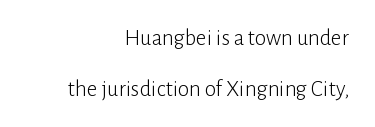
{"italic": "no", "bold": "no", "underline": "no", "align": "right", "line_spacing": "loose", "line_spacing_ratio": 2.21, "letter_spacing": "normal", "letter_spacing_em": 0.0, "glyph_px": 23}
